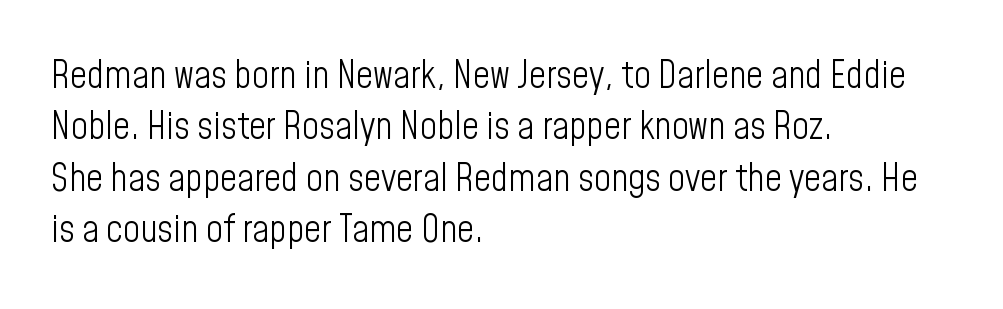
The image shows 37 px light, condensed sans-serif type, upright; set left-aligned, normal line spacing (1.39x), normal letter spacing, not underlined; low stroke contrast and a medium x-height.
